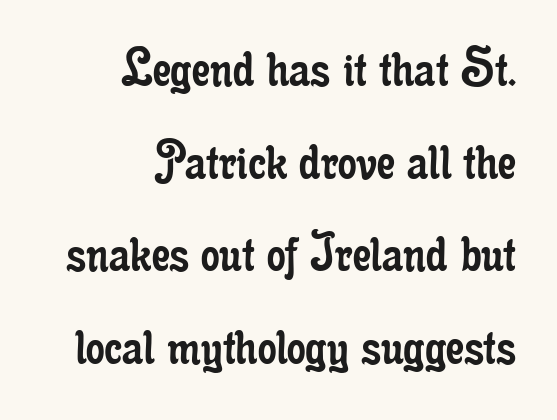
Caption: standard tracking, unaltered. A typesetter would label this face a serif. Line ends are locked; line starts wander. The type sits square on the baseline with zero lean. Lines of text with bare space underneath.
